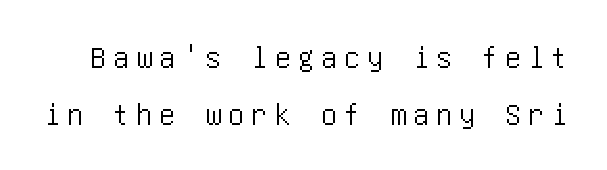
{"serif": "no", "italic": "no", "width": "condensed", "stroke_contrast": "low", "x_height": "large", "underline": "no", "line_spacing_ratio": 1.79, "letter_spacing": "wide", "letter_spacing_em": 0.22, "glyph_px": 32}
